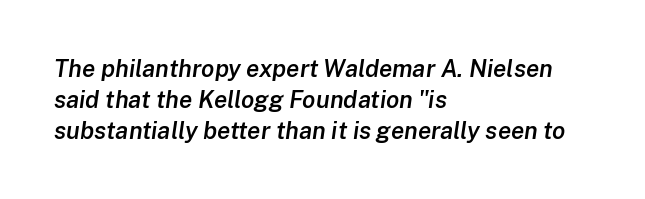
Q: Is the text bold? A: Semi-bold.
Q: Is the text italic (slanted)? A: Yes, it leans right by about 8 degrees.
Q: Is the text underlined? A: No.
Q: How is the paragraph aligned? A: Left-aligned.
Q: Is the spacing between letters normal or unusually wide? A: Normal.
Q: Is the spacing between lines tight, normal or loose? A: Normal.
